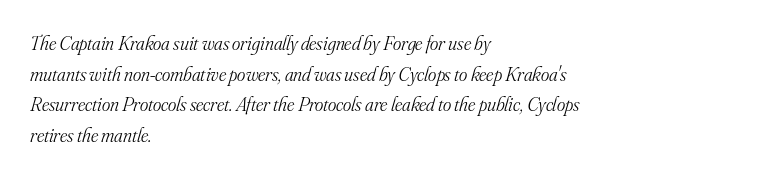
The passage shown has conventional tracking throughout. This sample keeps an unexceptional amount of space between lines. Stems and bowls with no extra thickness — not bold. Glance below the letters and you will spot only blank space.
